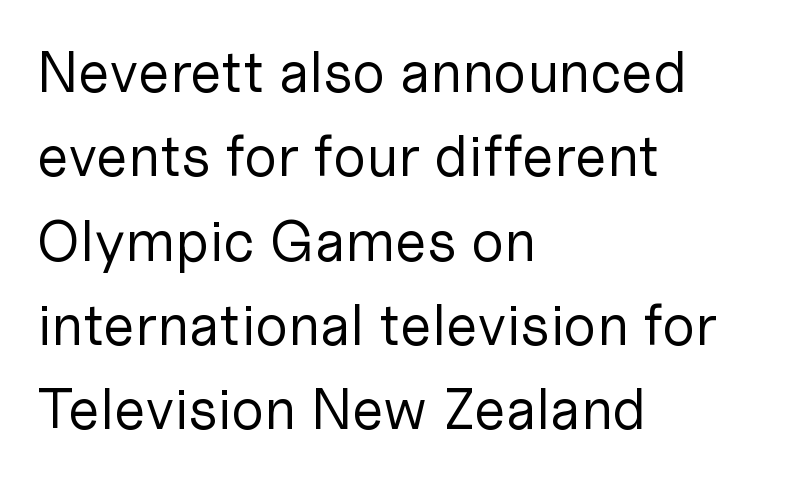
The face used here is rendered with its standard letterfit. Unmarked baselines from the first word to the last. You can tell it's not italic because the verticals are truly vertical. The font family rendered here belongs to the sans-serif group.
